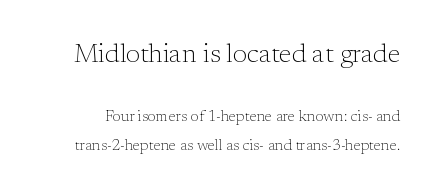
The image shows 26 px text type, upright; set loose line spacing (1.92x), normal letter spacing, not underlined; the first (top) block is 1.73x larger.
